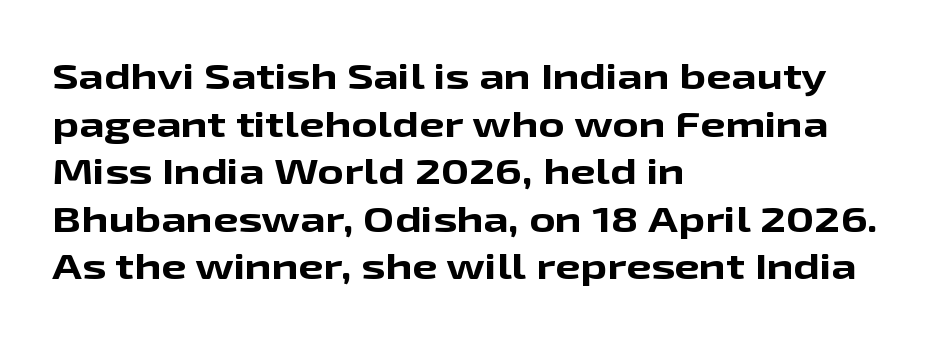
{"serif": "no", "italic": "no", "bold": "yes", "weight": "bold", "width": "wide", "stroke_contrast": "low", "x_height": "medium", "monospaced": "no", "underline": "no", "align": "left", "line_spacing": "normal", "line_spacing_ratio": 1.32, "letter_spacing": "normal", "letter_spacing_em": 0.0, "glyph_px": 36}
